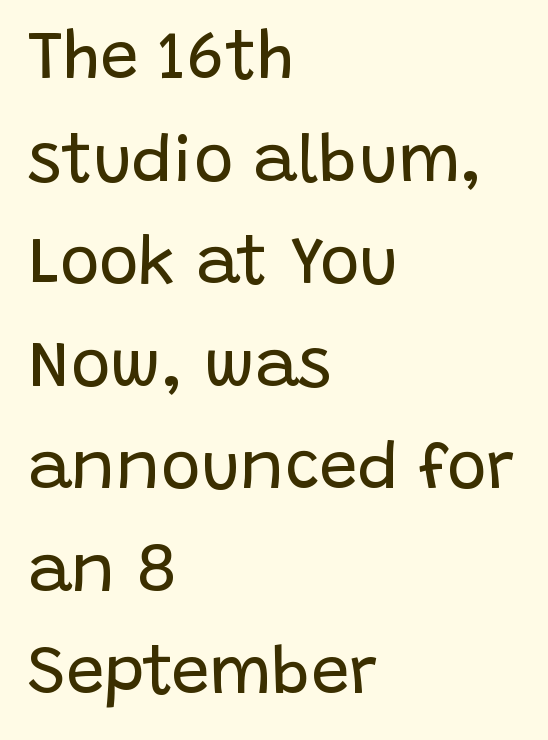
Q: Is the text bold? A: No.
Q: Is the text italic (slanted)? A: No, it is upright.
Q: Is the typeface a serif or a sans-serif typeface? A: Sans-serif.
Q: Is the text underlined? A: No.
Q: How is the paragraph aligned? A: Left-aligned.
Q: Is the spacing between letters normal or unusually wide? A: Normal.
Q: Is the spacing between lines tight, normal or loose? A: Normal.
Q: Width (condensed, normal, or wide)? A: Normal.
Q: Stroke contrast? A: Low.
Q: x-height? A: Large.
Q: Monospaced? A: No.
